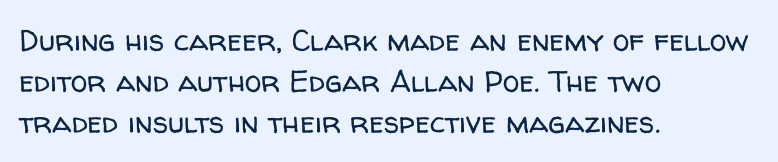
Q: Is the text bold? A: No.
Q: Is the text italic (slanted)? A: No, it is upright.
Q: Is the typeface a serif or a sans-serif typeface? A: Sans-serif.
Q: Is the text underlined? A: No.
Q: How is the paragraph aligned? A: Left-aligned.
Q: Is the spacing between letters normal or unusually wide? A: Normal.
Q: Is the spacing between lines tight, normal or loose? A: Normal.
Q: Width (condensed, normal, or wide)? A: Normal.
Q: Stroke contrast? A: Low.
Q: x-height? A: Medium.
Q: Monospaced? A: No.
